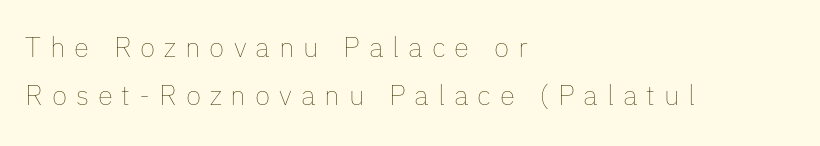
{"italic": "no", "bold": "no", "weight": "thin", "width": "normal", "stroke_contrast": "low", "x_height": "medium", "monospaced": "no", "underline": "no", "align": "left", "line_spacing_ratio": 1.72, "letter_spacing": "wide", "letter_spacing_em": 0.32, "glyph_px": 28}
